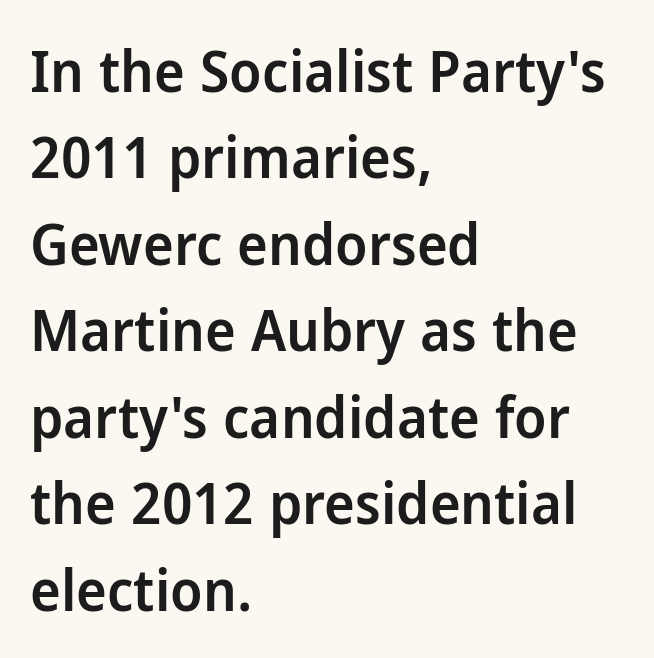
The image shows 58 px semibold sans-serif type, upright; set left-aligned, normal line spacing (1.49x), normal letter spacing, not underlined; low stroke contrast and a medium x-height.
